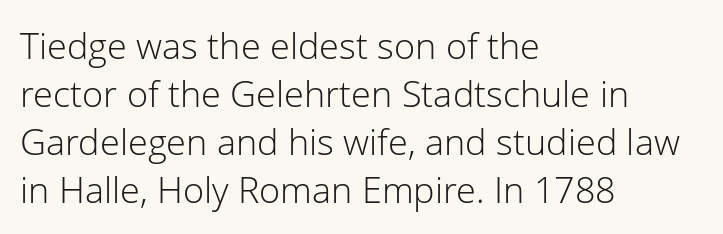
These lines stack with their left ends in a neat column. Normally led — the rows are evenly, conventionally spaced. Nope, not italic — everything's standing straight. Stems and bowls with no extra thickness — not bold.
